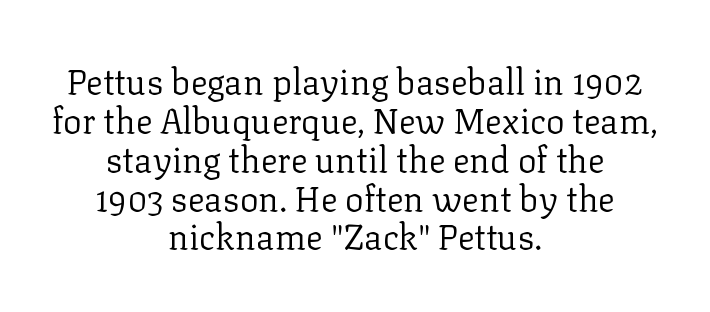
Lines of text with bare space underneath. Nothing unusual about the tracking: characters are spaced as the font intends. Nope, not italic — everything's standing straight. Horizontally, the lines are justified to the midpoint only.
